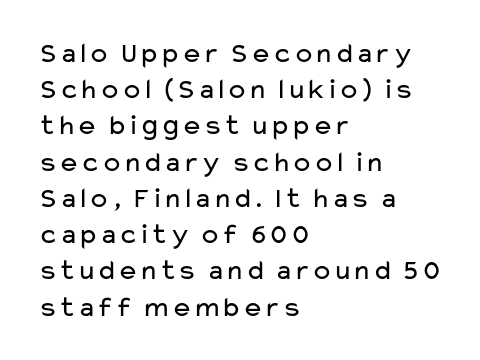
Q: Is the text bold? A: No.
Q: Is the text italic (slanted)? A: No, it is upright.
Q: Is the typeface a serif or a sans-serif typeface? A: Sans-serif.
Q: Is the text underlined? A: No.
Q: How is the paragraph aligned? A: Left-aligned.
Q: Is the spacing between letters normal or unusually wide? A: Normal.
Q: Is the spacing between lines tight, normal or loose? A: Normal.
Q: Width (condensed, normal, or wide)? A: Wide.
Q: Stroke contrast? A: Low.
Q: x-height? A: Medium.
Q: Monospaced? A: No.
